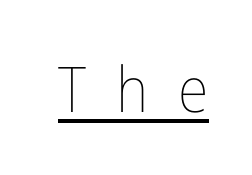
Stems and bowls with no extra thickness — not bold. Quick note: not italic, upright. Honestly, the letter spacing is so wide it's the main thing you notice. This is underlined copy, the kind a proofreader might mark for attention. Each letter keeps its own natural width here, so spacing adapts to shape.
